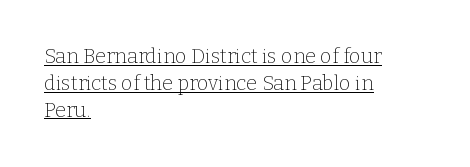
Q: Is the text bold? A: No.
Q: Is the text italic (slanted)? A: No, it is upright.
Q: Is the text underlined? A: Yes.
Q: How is the paragraph aligned? A: Left-aligned.
Q: Is the spacing between letters normal or unusually wide? A: Normal.
Q: Is the spacing between lines tight, normal or loose? A: Normal.
